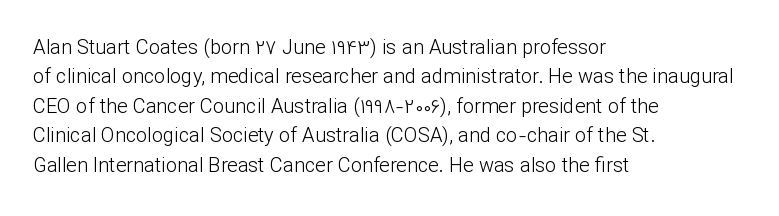
The image shows 20 px text type, upright; set left-aligned, normal line spacing (1.47x), normal letter spacing, not underlined.
